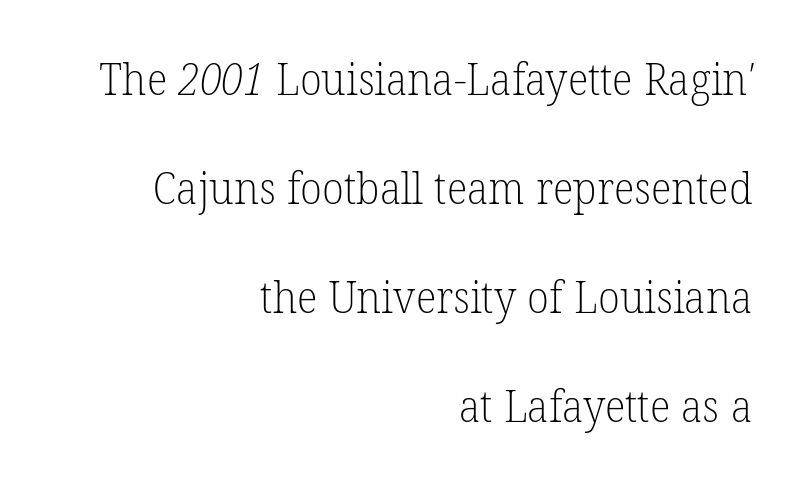
The image shows 44 px light serif type; set right-aligned, loose line spacing (2.48x), normal letter spacing, not underlined; low stroke contrast and a medium x-height.
